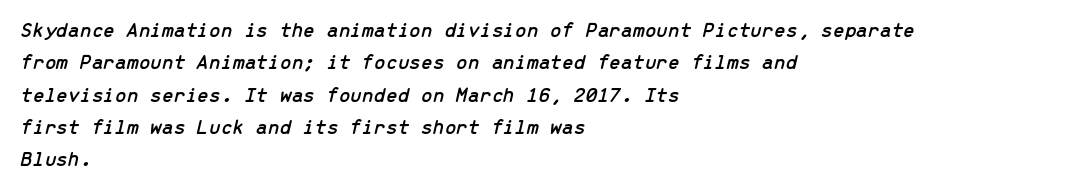
The image shows 21 px text type, italic (leaning right); set left-aligned, normal line spacing (1.54x), normal letter spacing, not underlined.
